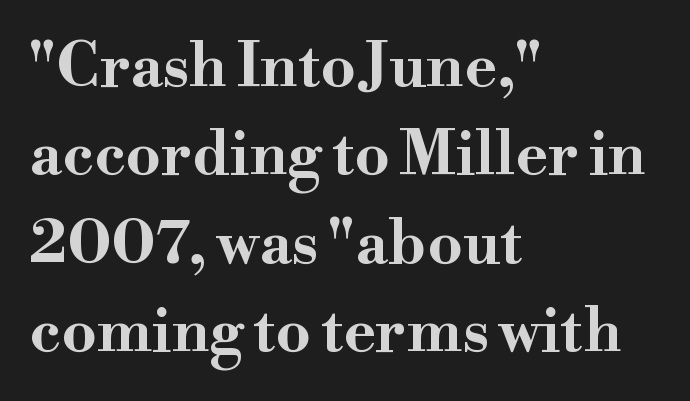
Q: Is the text bold? A: Yes.
Q: Is the text italic (slanted)? A: No, it is upright.
Q: Is the typeface a serif or a sans-serif typeface? A: Serif.
Q: Is the text underlined? A: No.
Q: How is the paragraph aligned? A: Left-aligned.
Q: Is the spacing between letters normal or unusually wide? A: Normal.
Q: Is the spacing between lines tight, normal or loose? A: Normal.
Q: Width (condensed, normal, or wide)? A: Wide.
Q: Stroke contrast? A: High.
Q: x-height? A: Small.
Q: Monospaced? A: No.
